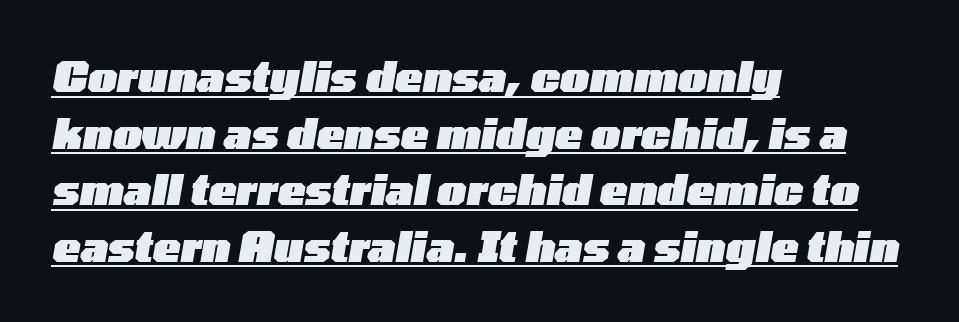
{"italic": "yes", "lean": "right", "slant_degrees": 10, "bold": "yes", "weight": "heavy", "width": "wide", "stroke_contrast": "low", "x_height": "medium", "monospaced": "no", "underline": "yes", "align": "left", "line_spacing": "normal", "line_spacing_ratio": 1.38, "letter_spacing": "normal", "letter_spacing_em": 0.0, "glyph_px": 41}
